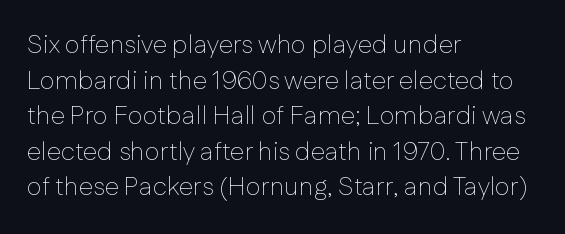
The line texture is even and compact thanks to regular tracking. Honestly, the row spacing looks completely unremarkable. Every row of glyphs begins at an identical x-position on the left. The letters stand straight up with perfectly vertical stems. Stroke thickness stays within the range of a standard reading face or lighter. Unmarked baselines from the first word to the last.
